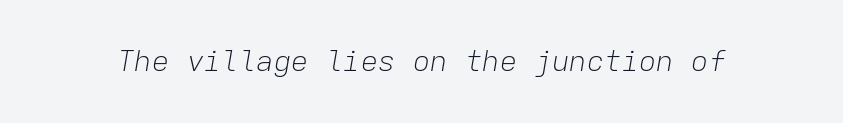
{"italic": "yes", "lean": "right", "slant_degrees": 9, "bold": "no", "weight": "light", "width": "normal", "stroke_contrast": "low", "x_height": "medium", "monospaced": "yes", "underline": "no", "letter_spacing": "normal", "letter_spacing_em": 0.0, "glyph_px": 29}
